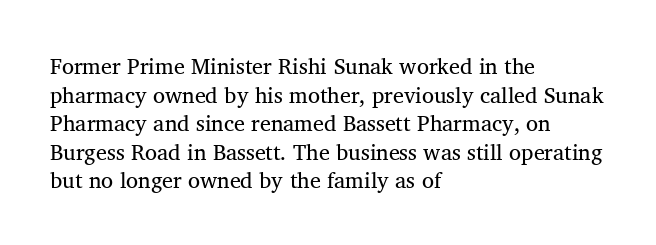
Q: Is the text italic (slanted)? A: No, it is upright.
Q: Is the text underlined? A: No.
Q: How is the paragraph aligned? A: Left-aligned.
Q: Is the spacing between letters normal or unusually wide? A: Normal.
Q: Is the spacing between lines tight, normal or loose? A: Normal.
